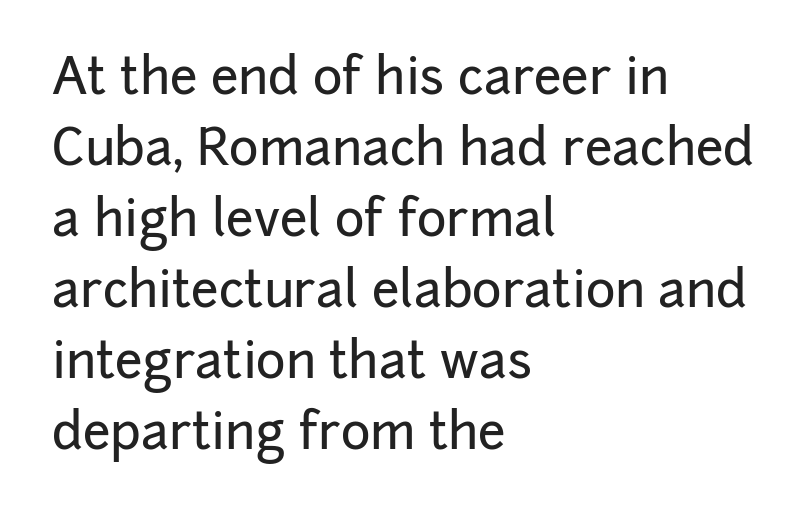
{"serif": "no", "italic": "no", "width": "normal", "stroke_contrast": "low", "x_height": "medium", "monospaced": "no", "underline": "no", "align": "left", "line_spacing": "normal", "line_spacing_ratio": 1.42, "letter_spacing": "normal", "letter_spacing_em": 0.0, "glyph_px": 50}
